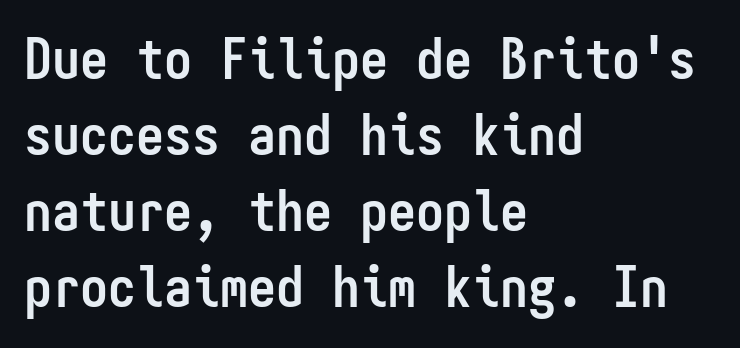
{"serif": "no", "italic": "no", "bold": "yes", "weight": "semibold", "width": "condensed", "stroke_contrast": "low", "x_height": "medium", "monospaced": "yes", "underline": "no", "align": "left", "line_spacing": "normal", "line_spacing_ratio": 1.36, "letter_spacing": "normal", "letter_spacing_em": 0.0, "glyph_px": 56}
